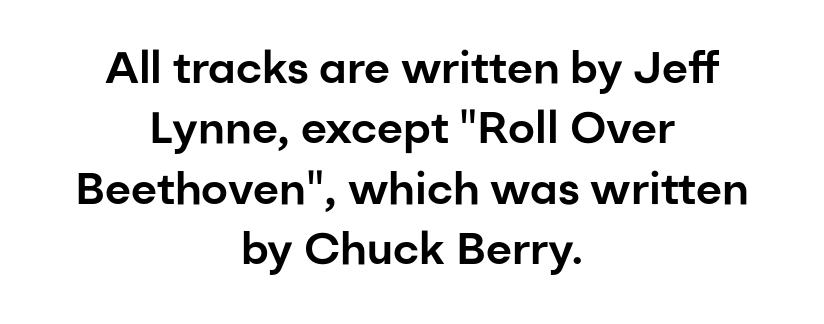
{"serif": "no", "italic": "no", "width": "normal", "stroke_contrast": "low", "x_height": "medium", "monospaced": "no", "underline": "no", "align": "center", "line_spacing": "normal", "line_spacing_ratio": 1.37, "letter_spacing": "normal", "letter_spacing_em": 0.0, "glyph_px": 44}
